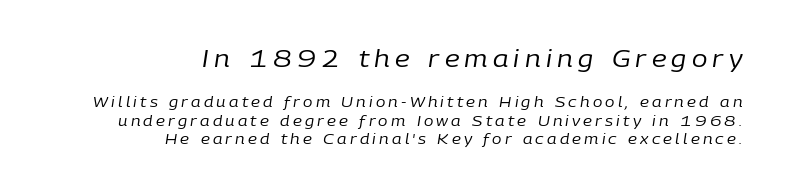
{"italic": "yes", "lean": "right", "slant_degrees": 9, "bold": "no", "underline": "no", "align": "right", "line_spacing": "normal", "line_spacing_ratio": 1.33, "letter_spacing": "wide", "letter_spacing_em": 0.23, "larger_block": "first", "size_ratio": 1.64, "glyph_px": 23}
